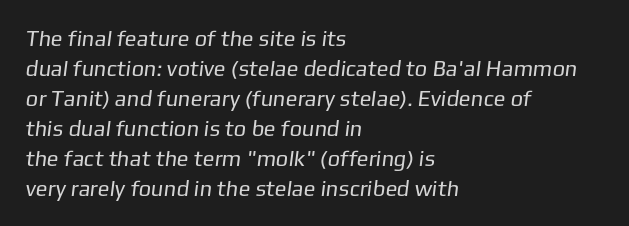
Q: Is the text bold? A: No.
Q: Is the text underlined? A: No.
Q: How is the paragraph aligned? A: Left-aligned.
Q: Is the spacing between letters normal or unusually wide? A: Normal.
Q: Is the spacing between lines tight, normal or loose? A: Normal.
